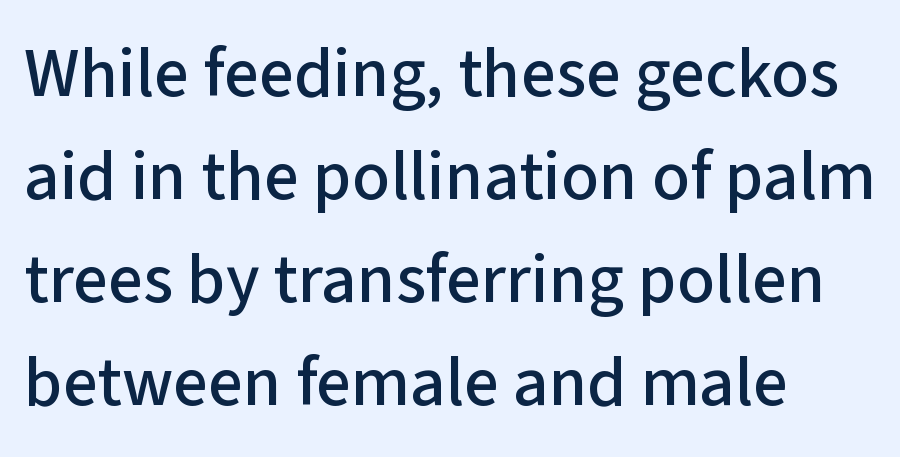
{"serif": "no", "italic": "no", "width": "normal", "stroke_contrast": "low", "x_height": "medium", "monospaced": "no", "underline": "no", "align": "left", "line_spacing": "normal", "line_spacing_ratio": 1.47, "letter_spacing": "normal", "letter_spacing_em": 0.0, "glyph_px": 70}
